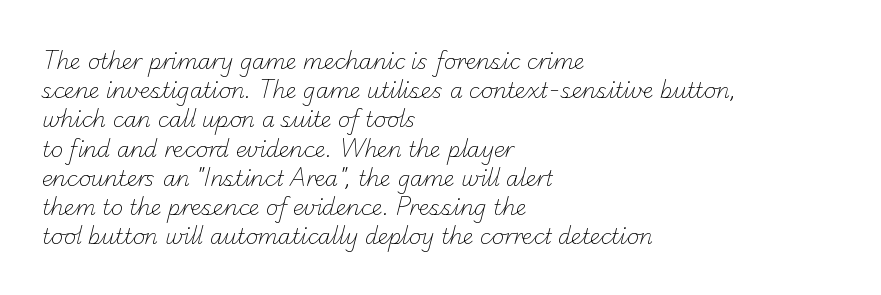
Q: Is the text bold? A: No.
Q: Is the text underlined? A: No.
Q: How is the paragraph aligned? A: Left-aligned.
Q: Is the spacing between letters normal or unusually wide? A: Normal.
Q: Is the spacing between lines tight, normal or loose? A: Normal.
